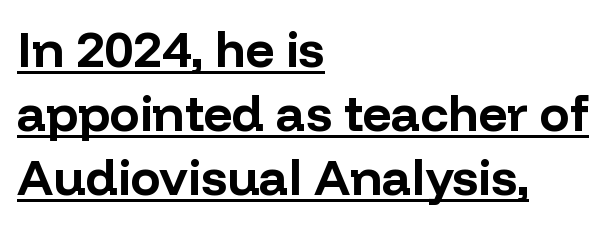
Does a line run under the words? Yes, clearly. Vertical spacing — default. Unlike a traditional serif, this face leaves its strokes unadorned. The letters advance in unequal steps, a hallmark of proportional type. Italic? Not at all — the glyphs are vertical.
